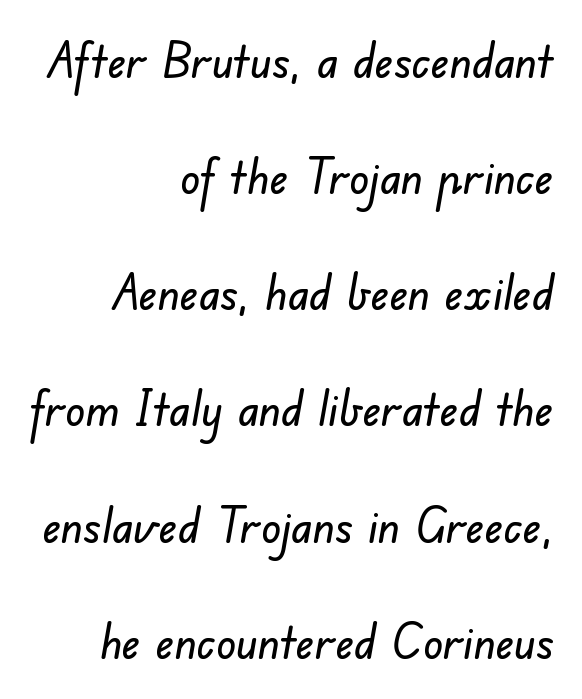
{"serif": "no", "width": "normal", "stroke_contrast": "low", "x_height": "small", "monospaced": "no", "underline": "no", "align": "right", "line_spacing": "loose", "line_spacing_ratio": 2.37, "letter_spacing": "normal", "letter_spacing_em": 0.0, "glyph_px": 49}
